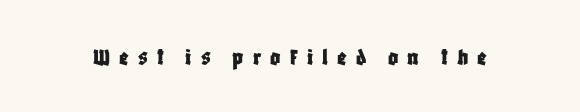
Q: Is the text italic (slanted)? A: No, it is upright.
Q: Is the text underlined? A: No.
Q: Is the spacing between letters normal or unusually wide? A: Unusually wide.
